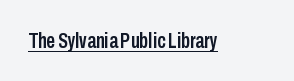
Compared with typical body copy, the letter spacing here is the same. Honestly, the underline is the first thing you notice here. No italicization has been applied; the sample stays upright.
